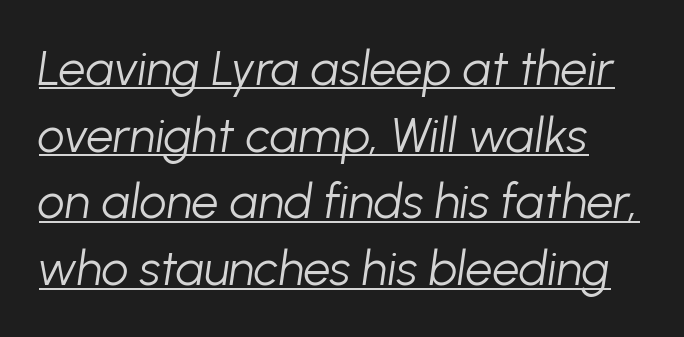
The image shows 48 px light type, italic (leaning right); set normal line spacing (1.39x), normal letter spacing, underlined; low stroke contrast and a medium x-height.
